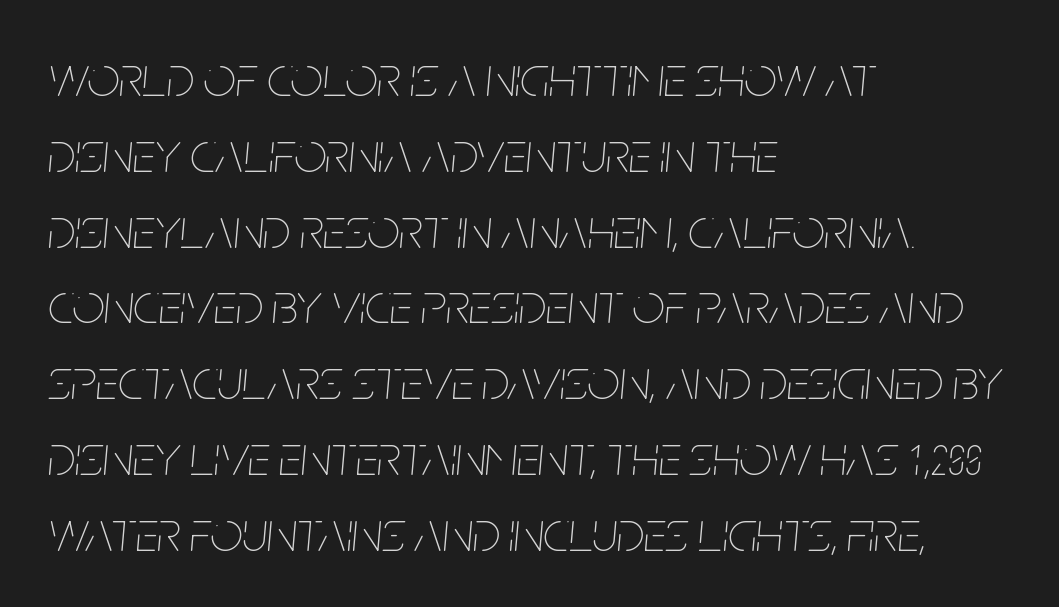
The image shows 57 px thin, condensed type, italic (leaning right); set left-aligned, normal line spacing (1.33x), normal letter spacing, not underlined; low stroke contrast and a large x-height.
